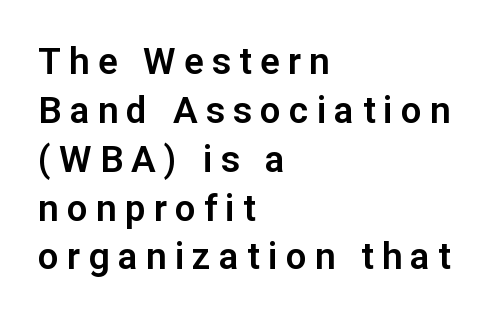
Q: Is the text italic (slanted)? A: No, it is upright.
Q: Is the typeface a serif or a sans-serif typeface? A: Sans-serif.
Q: Is the text underlined? A: No.
Q: How is the paragraph aligned? A: Left-aligned.
Q: Is the spacing between letters normal or unusually wide? A: Unusually wide.
Q: Is the spacing between lines tight, normal or loose? A: Normal.
Q: Width (condensed, normal, or wide)? A: Normal.
Q: Stroke contrast? A: Low.
Q: x-height? A: Medium.
Q: Monospaced? A: No.
